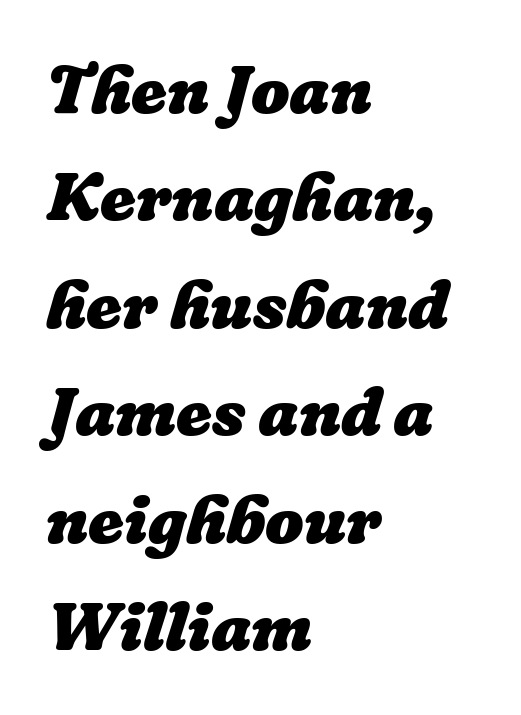
The image shows 68 px heavy type; set left-aligned, normal line spacing (1.58x), normal letter spacing, not underlined; low stroke contrast and a medium x-height.
